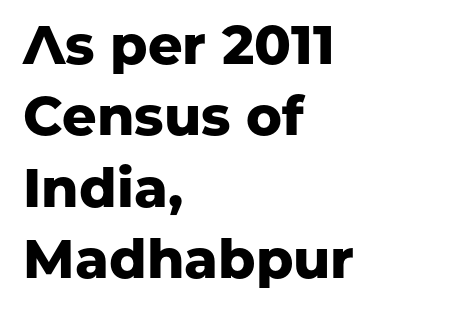
Spacing between characters is what you'd get straight out of the box. Upright lettering throughout. Honestly, there is no underline to notice here at all. If you drew a ruler down the left edge, every line would touch it. Does the type have serifs? No, each stem ends abruptly.
